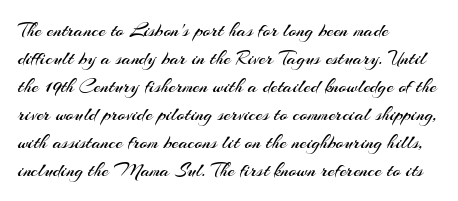
Compared with a centered layout, this one pins lines to the left instead. Evenly set lines give the paragraph a standard silhouette. Heft: none added — not bold. The baseline area is clear.
